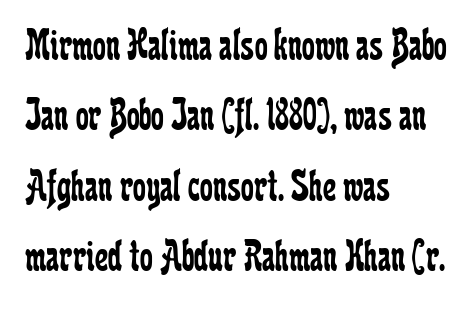
{"serif": "yes", "italic": "no", "bold": "no", "weight": "regular", "width": "condensed", "stroke_contrast": "low", "x_height": "medium", "monospaced": "no", "underline": "no", "align": "left", "line_spacing": "normal", "line_spacing_ratio": 1.53, "letter_spacing": "normal", "letter_spacing_em": 0.0, "glyph_px": 46}
